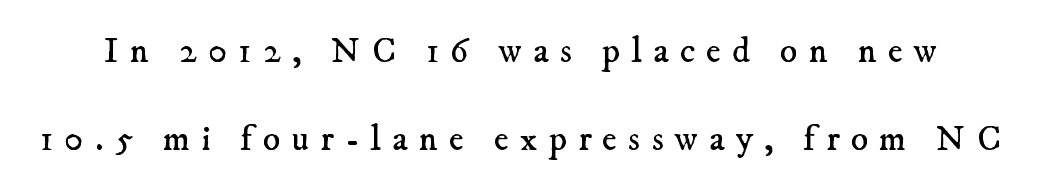
The image shows 36 px regular-weight serif type; set loose line spacing (2.45x), unusually wide letter spacing (+0.31 em), not underlined; low stroke contrast and a small x-height.
